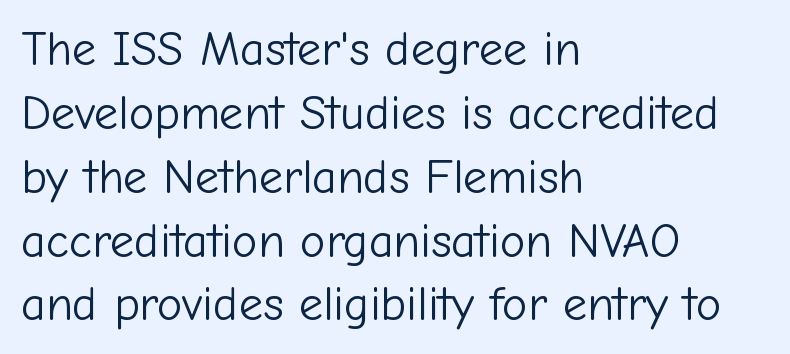
Q: Is the text bold? A: No.
Q: Is the text italic (slanted)? A: No, it is upright.
Q: Is the typeface a serif or a sans-serif typeface? A: Sans-serif.
Q: Is the text underlined? A: No.
Q: How is the paragraph aligned? A: Left-aligned.
Q: Is the spacing between letters normal or unusually wide? A: Normal.
Q: Is the spacing between lines tight, normal or loose? A: Normal.
Q: Width (condensed, normal, or wide)? A: Normal.
Q: Stroke contrast? A: Low.
Q: x-height? A: Medium.
Q: Monospaced? A: No.
